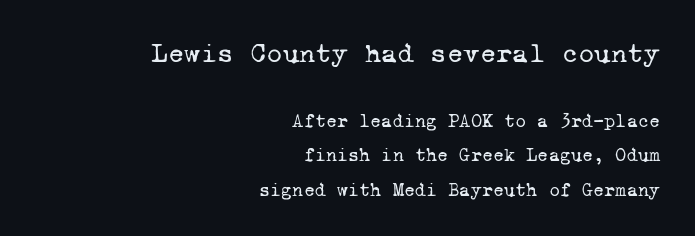
Q: Is the text bold? A: No.
Q: Is the typeface a serif or a sans-serif typeface? A: Serif.
Q: Is the text underlined? A: No.
Q: How is the paragraph aligned? A: Right-aligned.
Q: Is the spacing between letters normal or unusually wide? A: Normal.
Q: Which block of text is set in a larger size, the first (top) or the second (bottom)? A: The first (top) one.
Q: Width (condensed, normal, or wide)? A: Normal.
Q: Stroke contrast? A: Low.
Q: x-height? A: Medium.
Q: Monospaced? A: Yes.
